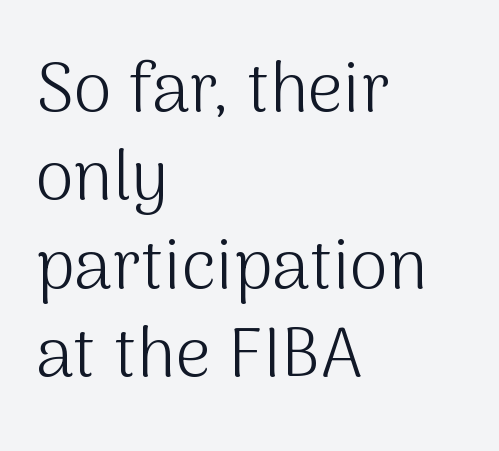
Q: Is the text bold? A: No.
Q: Is the text italic (slanted)? A: No, it is upright.
Q: Is the typeface a serif or a sans-serif typeface? A: Sans-serif.
Q: Is the text underlined? A: No.
Q: How is the paragraph aligned? A: Left-aligned.
Q: Is the spacing between letters normal or unusually wide? A: Normal.
Q: Is the spacing between lines tight, normal or loose? A: Normal.
Q: Width (condensed, normal, or wide)? A: Normal.
Q: Stroke contrast? A: Medium.
Q: x-height? A: Medium.
Q: Monospaced? A: No.
